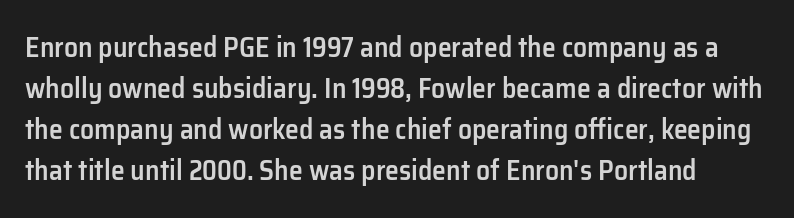
Character widths vary here, with narrow letters taking less room than wide ones. The glyphs are unaccompanied by any horizontal stroke below them. Italic: no, the glyphs are upright roman. Observe the absence of serifs on each vertical stroke in this sample. Look at the stroke-to-counter ratio: somewhat heavy, a semibold. Regular leading.
